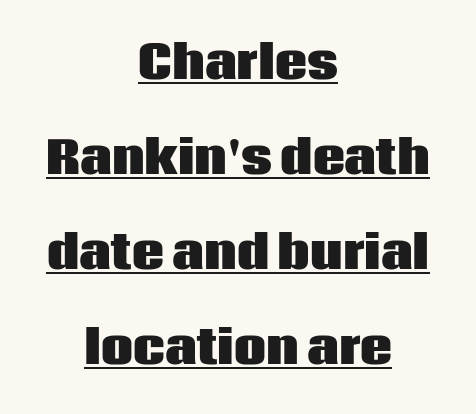
The image shows 45 px heavy sans-serif type, upright; set centered, loose line spacing (2.11x), normal letter spacing, underlined; low stroke contrast and a large x-height.
